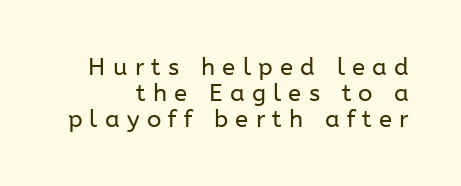
{"italic": "no", "bold": "no", "underline": "no", "align": "right", "line_spacing": "tight", "line_spacing_ratio": 1.08, "letter_spacing": "wide", "letter_spacing_em": 0.3, "glyph_px": 24}
